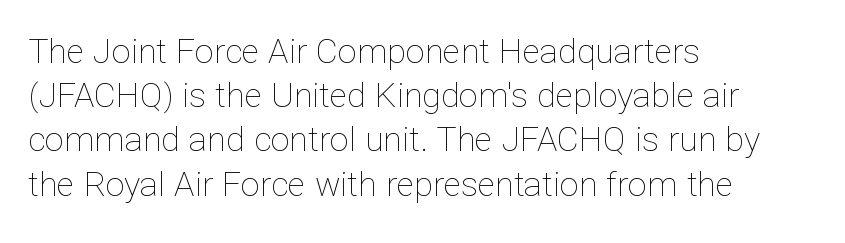
{"italic": "no", "bold": "no", "weight": "thin", "width": "normal", "stroke_contrast": "low", "x_height": "medium", "monospaced": "no", "underline": "no", "align": "left", "line_spacing": "normal", "line_spacing_ratio": 1.3, "letter_spacing": "normal", "letter_spacing_em": 0.0, "glyph_px": 34}
